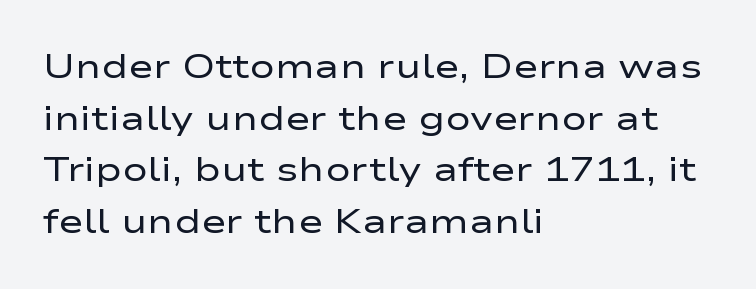
{"serif": "no", "italic": "no", "bold": "no", "weight": "regular", "width": "wide", "stroke_contrast": "low", "x_height": "medium", "monospaced": "no", "underline": "no", "align": "left", "line_spacing": "normal", "line_spacing_ratio": 1.52, "letter_spacing": "normal", "letter_spacing_em": 0.0, "glyph_px": 34}
